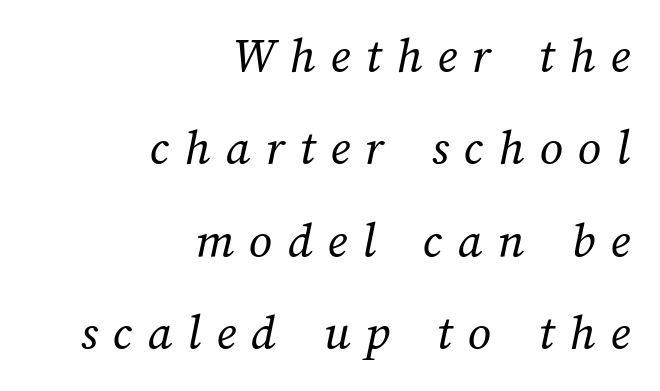
The face used here is proportionally spaced, like ordinary book or web type. Heft: none added — not bold. Casual observation: everything's shoved over to the right. Look at the tracking — it's clearly loosened, letters drifting apart. Descender tails drop into unmarked territory.
